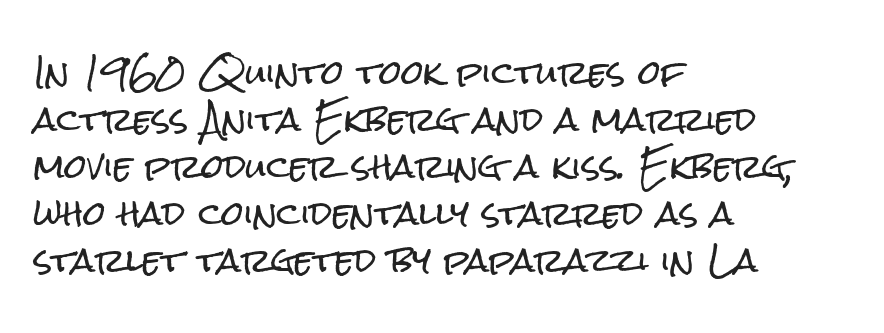
Examine the stroke ends and you'll find no serifs. The line-height multiplier appears to be the usual default. The letters advance in unequal steps, a hallmark of proportional type. Glyph-to-glyph distance matches everyday printed text. Leftover space on each line is placed entirely after the last word.
